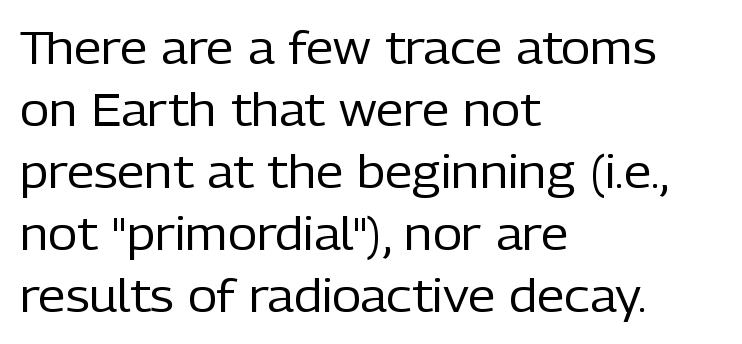
Q: Is the text bold? A: No.
Q: Is the text italic (slanted)? A: No, it is upright.
Q: Is the typeface a serif or a sans-serif typeface? A: Sans-serif.
Q: Is the text underlined? A: No.
Q: How is the paragraph aligned? A: Left-aligned.
Q: Is the spacing between letters normal or unusually wide? A: Normal.
Q: Is the spacing between lines tight, normal or loose? A: Normal.
Q: Width (condensed, normal, or wide)? A: Normal.
Q: Stroke contrast? A: Low.
Q: x-height? A: Medium.
Q: Monospaced? A: No.
